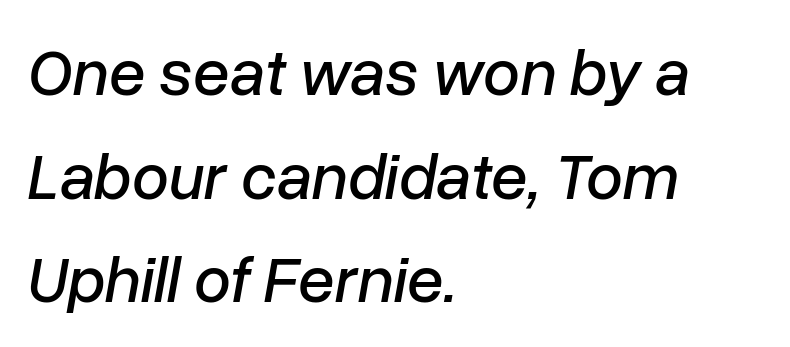
Q: Is the text italic (slanted)? A: Yes, it leans right by about 10 degrees.
Q: Is the text underlined? A: No.
Q: How is the paragraph aligned? A: Left-aligned.
Q: Is the spacing between letters normal or unusually wide? A: Normal.
Q: Is the spacing between lines tight, normal or loose? A: Normal.
Q: Width (condensed, normal, or wide)? A: Normal.
Q: Stroke contrast? A: Low.
Q: x-height? A: Medium.
Q: Monospaced? A: No.
